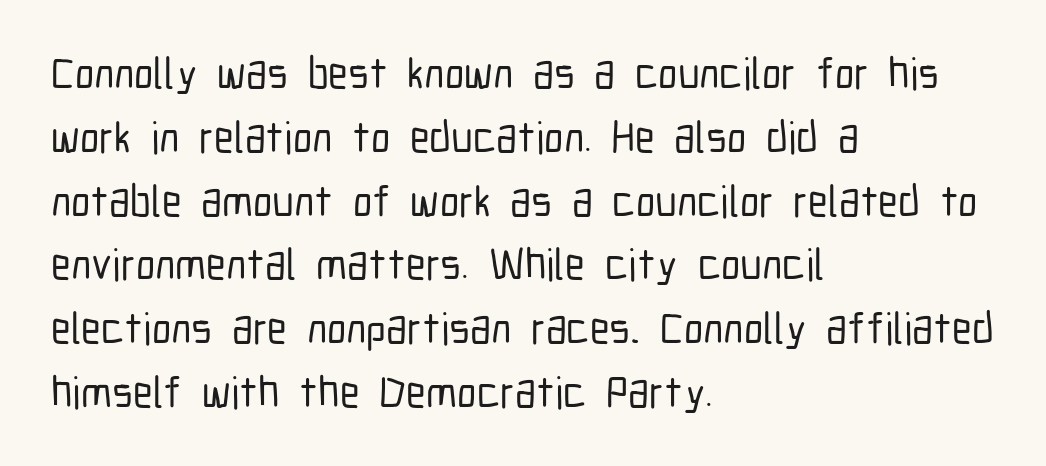
Q: Is the text italic (slanted)? A: No, it is upright.
Q: Is the typeface a serif or a sans-serif typeface? A: Sans-serif.
Q: Is the text underlined? A: No.
Q: How is the paragraph aligned? A: Left-aligned.
Q: Is the spacing between letters normal or unusually wide? A: Normal.
Q: Is the spacing between lines tight, normal or loose? A: Normal.
Q: Width (condensed, normal, or wide)? A: Condensed.
Q: Stroke contrast? A: Low.
Q: x-height? A: Medium.
Q: Monospaced? A: No.
